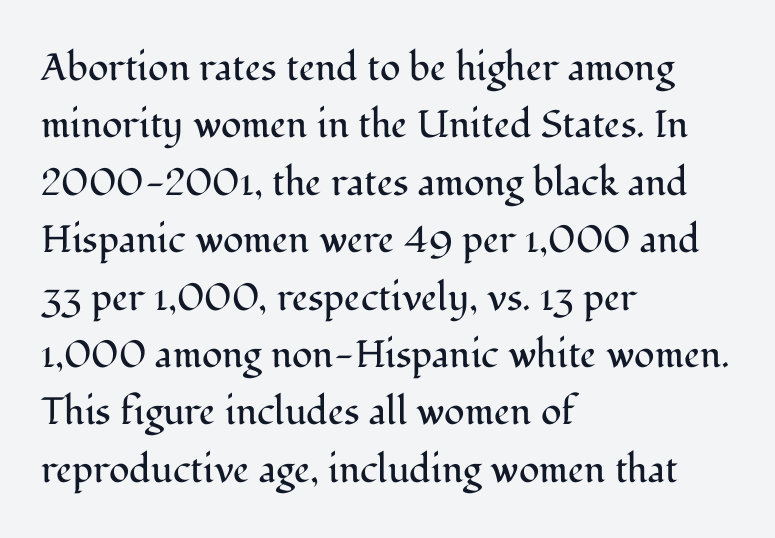
The image shows 38 px regular-weight serif type, upright; set left-aligned, normal line spacing (1.51x), normal letter spacing, not underlined; medium stroke contrast and a medium x-height.
